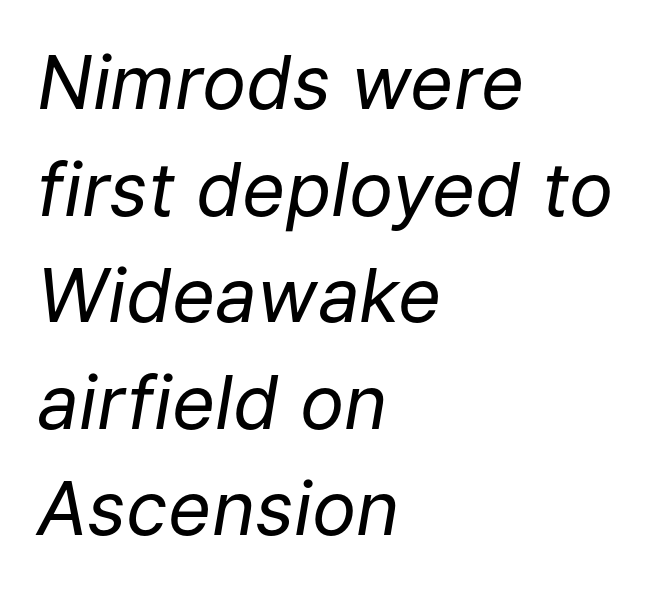
Q: Is the text bold? A: No.
Q: Is the text italic (slanted)? A: Yes, it leans right by about 9 degrees.
Q: Is the text underlined? A: No.
Q: How is the paragraph aligned? A: Left-aligned.
Q: Is the spacing between letters normal or unusually wide? A: Normal.
Q: Is the spacing between lines tight, normal or loose? A: Normal.
Q: Width (condensed, normal, or wide)? A: Normal.
Q: Stroke contrast? A: Low.
Q: x-height? A: Medium.
Q: Monospaced? A: No.
